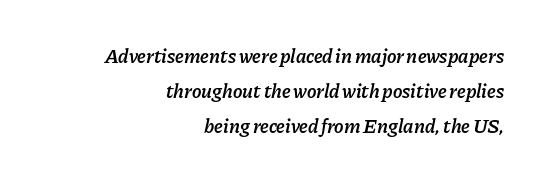
{"italic": "yes", "lean": "right", "slant_degrees": 11, "bold": "semi", "underline": "no", "align": "right", "line_spacing_ratio": 1.75, "letter_spacing": "normal", "letter_spacing_em": 0.0, "glyph_px": 20}
